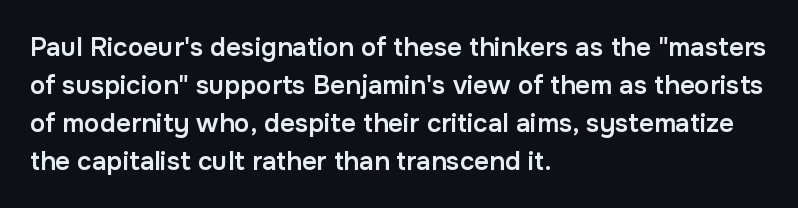
One glance says typical: line gaps are just what's usual. All the whitespace from short lines collects on the right. Stems and bowls a touch heavier than normal — semibold. Only glyphs here, with clear space below each row. Letter spacing: default.
